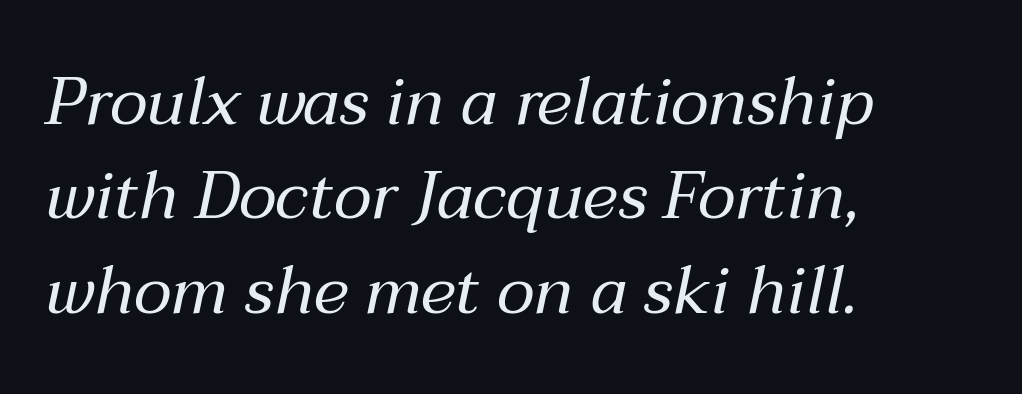
The image shows 67 px regular-weight type, italic (leaning right); set left-aligned, normal line spacing (1.41x), normal letter spacing, not underlined; medium stroke contrast and a medium x-height.
